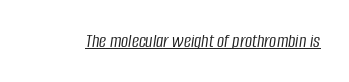
Q: Is the text bold? A: No.
Q: Is the text italic (slanted)? A: Yes, it leans right by about 8 degrees.
Q: Is the text underlined? A: Yes.
Q: Is the spacing between letters normal or unusually wide? A: Normal.
